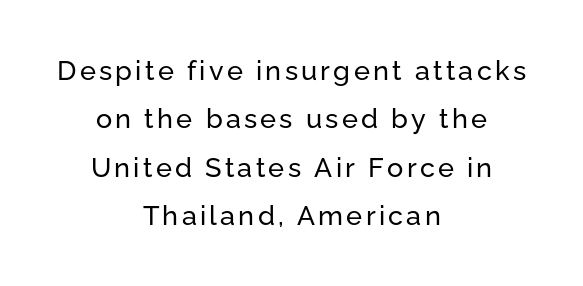
Descender tails drop into unmarked territory. A typesetter would mark this as roman, not italic. Layout note: lines centered.
